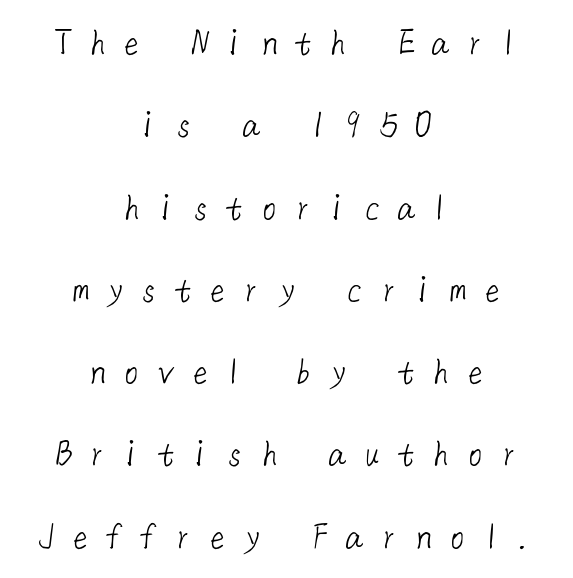
{"serif": "no", "bold": "no", "weight": "light", "width": "normal", "stroke_contrast": "low", "x_height": "medium", "underline": "no", "align": "center", "line_spacing": "loose", "line_spacing_ratio": 2.11, "letter_spacing": "wide", "letter_spacing_em": 0.38, "glyph_px": 39}
